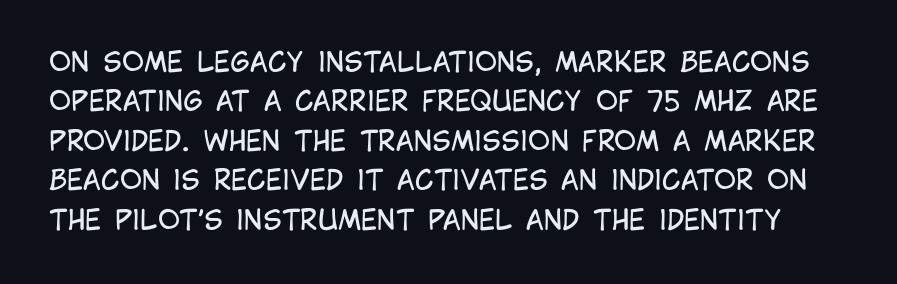
The image shows 27 px text type, upright; set normal line spacing (1.46x), normal letter spacing, not underlined.
